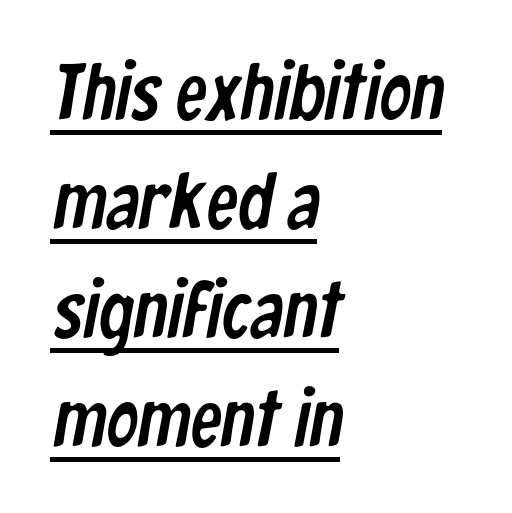
{"serif": "no", "width": "condensed", "stroke_contrast": "low", "x_height": "medium", "monospaced": "no", "underline": "yes", "align": "left", "line_spacing": "normal", "line_spacing_ratio": 1.38, "letter_spacing": "normal", "letter_spacing_em": 0.0, "glyph_px": 79}
